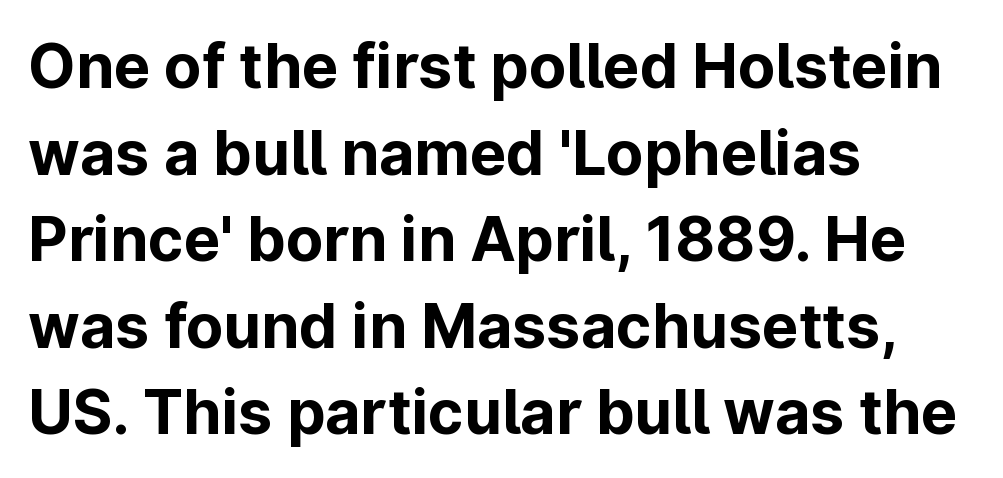
Leftover space on each line is placed entirely after the last word. I'd call this a sans setting — the letters go barefoot. The lines sit at an ordinary, default distance from one another. Italic? Not at all — the glyphs are vertical. The rendering uses natural spacing where letterforms have individual widths. The characters look thick and weighty, a clear bold.
